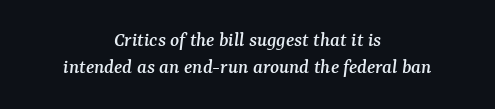
Plain, unruled lines of type. An italicized treatment has been applied to the whole sample. Teacher's note: observe the equal gaps on both sides — that is centered alignment. Notice how descenders clear the ascenders below comfortably — that's standard leading. Default kerning and tracking; the words read as compact shapes.
